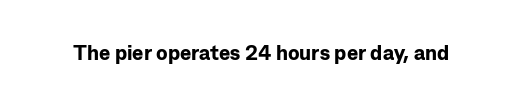
The image shows 21 px bold type, upright; set normal letter spacing, not underlined.
